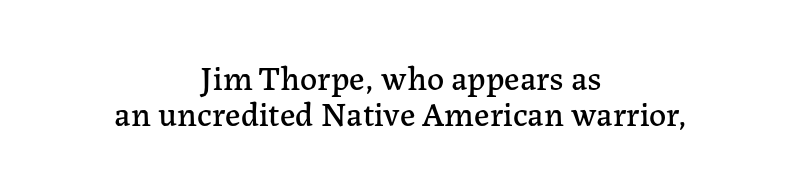
{"serif": "yes", "italic": "no", "width": "normal", "stroke_contrast": "low", "x_height": "medium", "monospaced": "no", "underline": "no", "align": "center", "line_spacing": "tight", "line_spacing_ratio": 1.06, "letter_spacing": "normal", "letter_spacing_em": 0.0, "glyph_px": 34}
